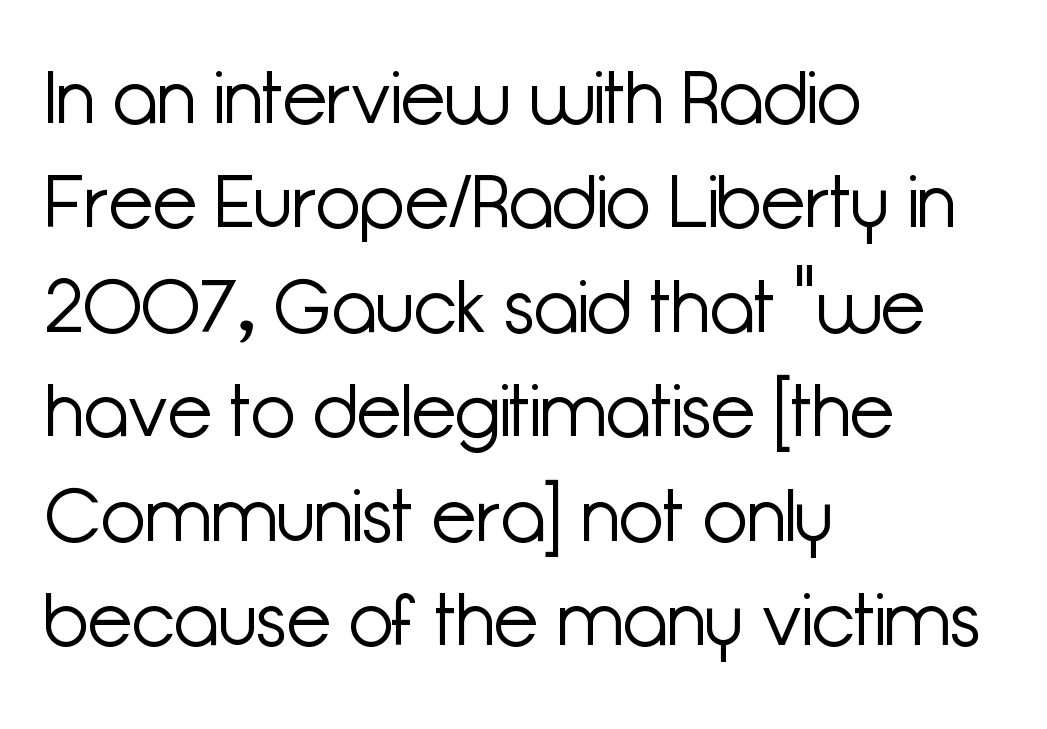
Q: Is the text bold? A: No.
Q: Is the text italic (slanted)? A: No, it is upright.
Q: Is the typeface a serif or a sans-serif typeface? A: Sans-serif.
Q: Is the text underlined? A: No.
Q: How is the paragraph aligned? A: Left-aligned.
Q: Is the spacing between letters normal or unusually wide? A: Normal.
Q: Is the spacing between lines tight, normal or loose? A: Normal.
Q: Width (condensed, normal, or wide)? A: Normal.
Q: Stroke contrast? A: Low.
Q: x-height? A: Medium.
Q: Monospaced? A: No.
